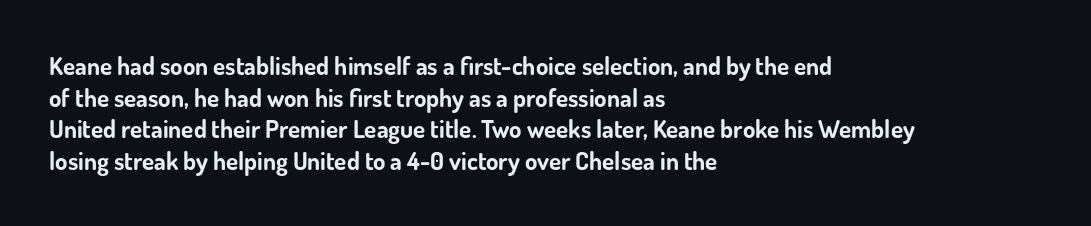
Short and long lines alike share a common starting point at left. The vertical gap from one line to the next is medium. Does the lettering tilt? It doesn't — this is upright. Underline: absent. The tracking reads as untouched default to a designer's eye. Chunky letters — that's bold for sure.
